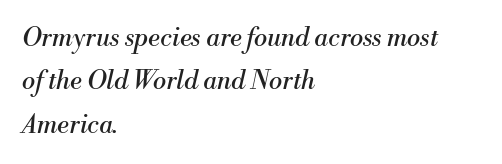
This is oblique type, the kind used for emphasis or titles. Nothing unusual about the tracking: characters are spaced as the font intends. The letters look calm and open, with moderate or lighter stems. Line beginnings align vertically; line endings do not. Decoration check: the copy has no underline.
